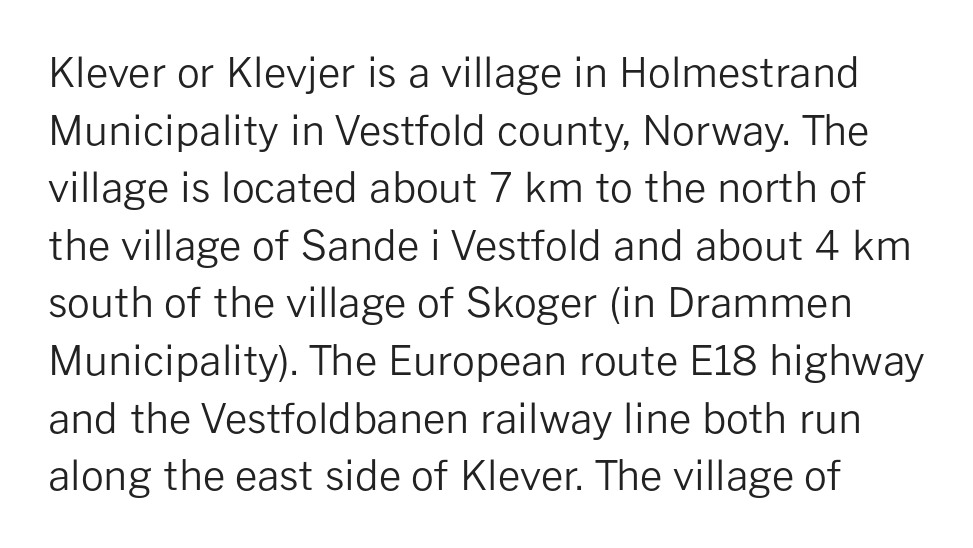
The image shows 40 px regular-weight sans-serif type, upright; set normal line spacing (1.44x), normal letter spacing, not underlined; low stroke contrast and a medium x-height.
